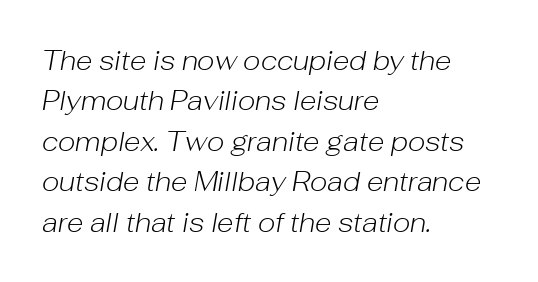
The leading is moderate, giving the passage an even texture. Underline: absent. The letters are slanted; this is an italic face. Heft: none added — not bold. Each line starts at the same left margin while the right side varies. Short note: letters normally spaced.
